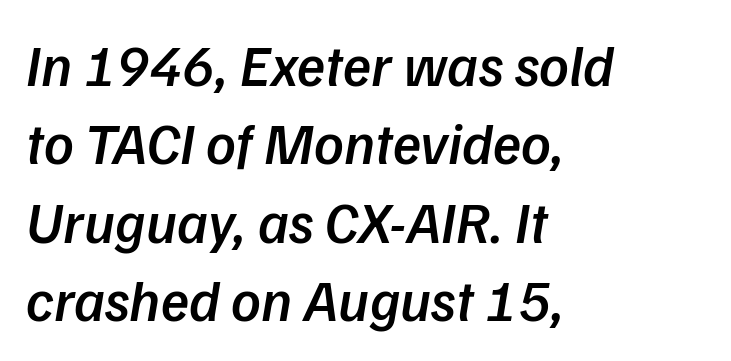
Honestly, the letter spacing is just normal — you wouldn't notice it. A sans-serif font was chosen for this passage. Character widths vary here, with narrow letters taking less room than wide ones. Bold? Not quite — semibold, heavier than regular but stopping short. Decoration check: the copy has no underline. All the whitespace from short lines collects on the right.
